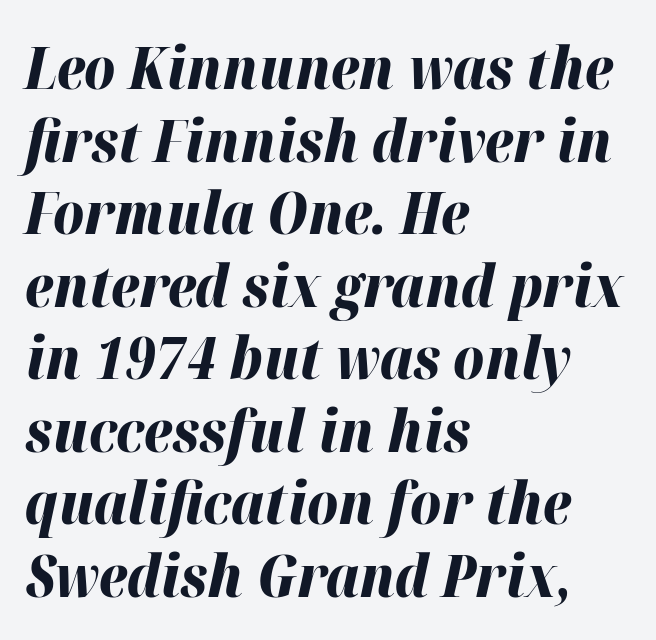
One-word summary of the alignment: left. Bare-footed words on every line. When letters slant like this, we call the style italic. Each letter keeps its own natural width here, so spacing adapts to shape. The rendering keeps characters at their native spacing.
